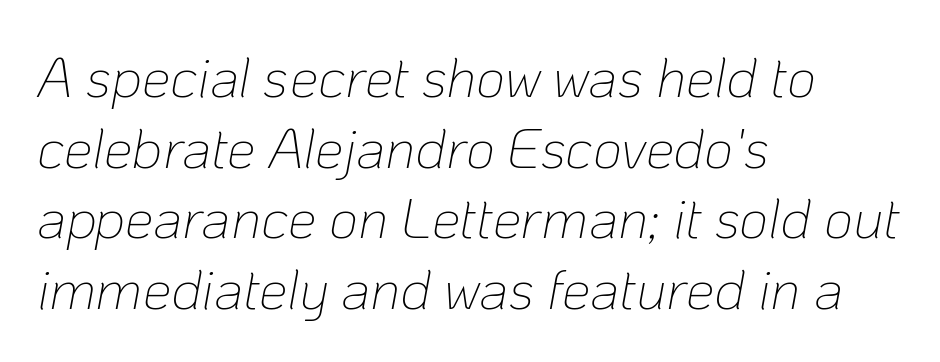
Is this a fixed-width face? No — the glyphs have proportional, varying widths. Descenders hang freely into open space. The letterforms sit shoulder to shoulder at normal distance. If you drew a ruler down the left edge, every line would touch it. Would a proofreader flag this as italicized? Yes. No heavy texture on the line: the type isn't bold.
